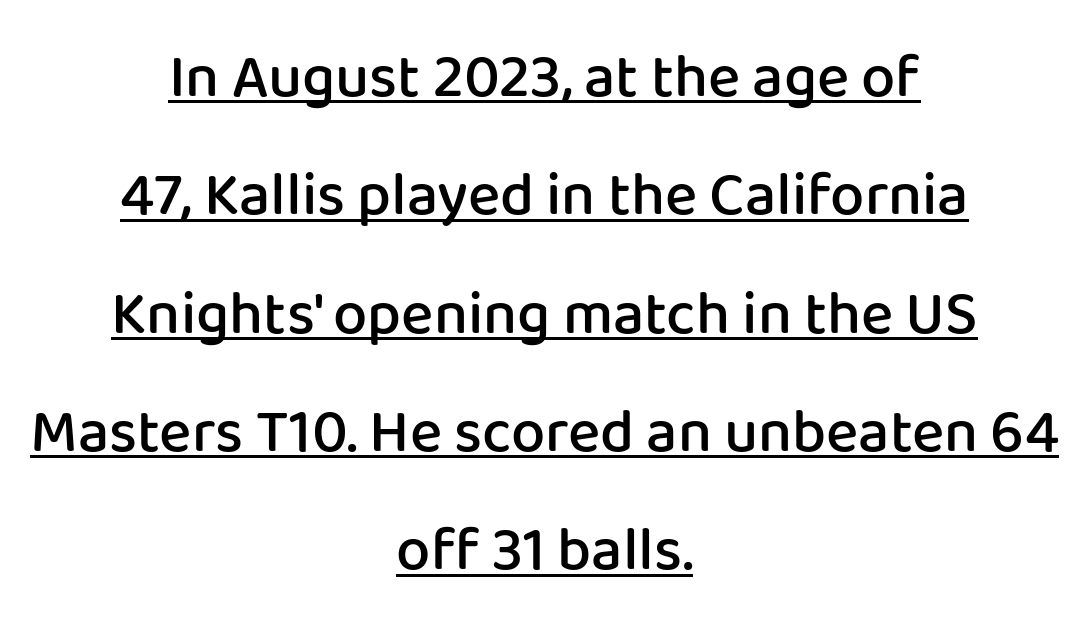
The image shows 61 px semibold sans-serif type, upright; set centered, loose line spacing (1.94x), normal letter spacing, underlined; low stroke contrast and a medium x-height.
